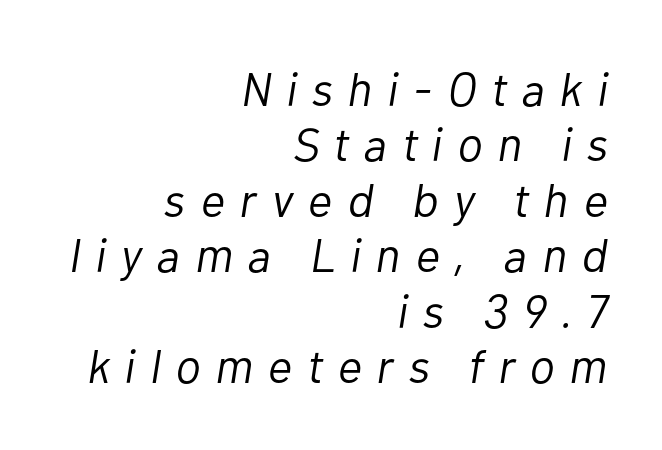
Horizontally, the lines are justified to the trailing edge only. Nothing heavy about these letters — not bold at all. Varying glyph widths throughout — classic text-font behaviour. Notice how the stems are inclined rather than vertical — that's the hallmark of italics. Substantial extra tracking has been applied to these lines. Words float on clear page, feet unadorned.
